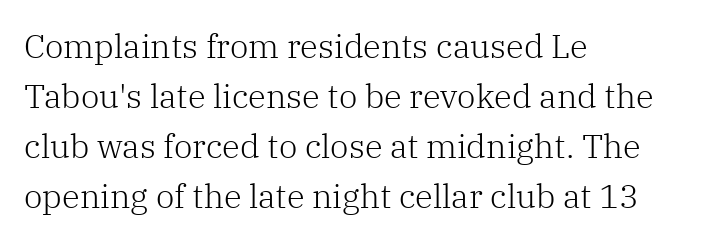
The image shows 33 px light serif type, upright; set left-aligned, normal line spacing (1.52x), normal letter spacing, not underlined; low stroke contrast and a medium x-height.
